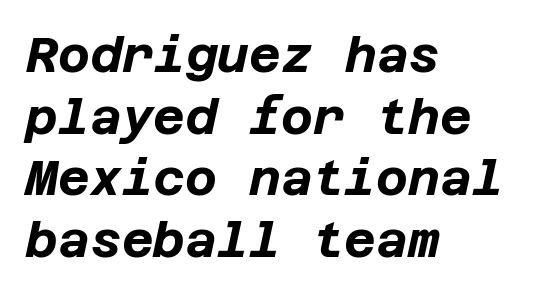
The image shows 49 px bold type, italic (leaning right); set left-aligned, normal line spacing (1.26x), normal letter spacing, not underlined; low stroke contrast and a large x-height.
